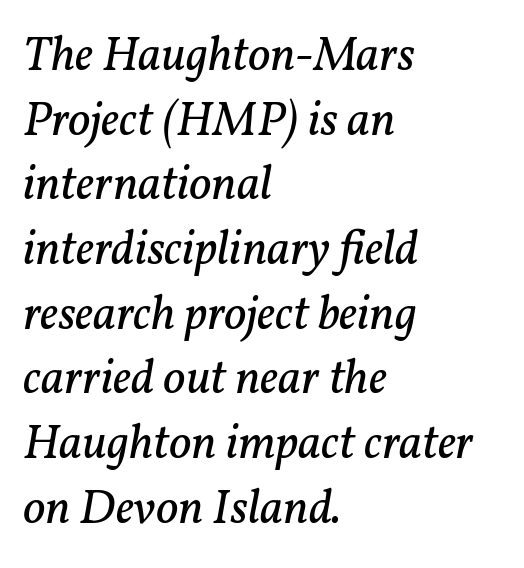
Beneath every word, the page is bare. The passage shown is typed in a proportional face where columns would drift. Is the type heavy? It reads as light-to-regular instead. Examine the stroke ends and you'll spot serifs.
